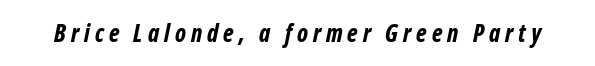
The image shows 24 px bold type, italic (leaning right); set unusually wide letter spacing (+0.21 em), not underlined.
